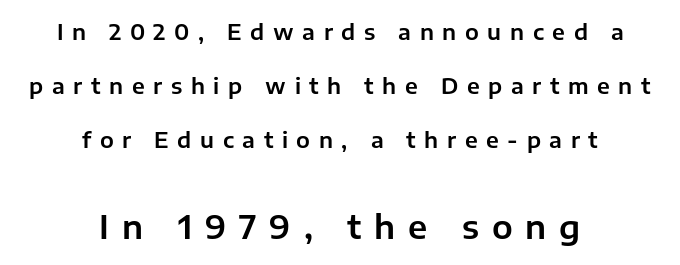
Q: Is the text italic (slanted)? A: No, it is upright.
Q: Is the typeface a serif or a sans-serif typeface? A: Sans-serif.
Q: Is the text underlined? A: No.
Q: How is the paragraph aligned? A: Centered.
Q: Is the spacing between letters normal or unusually wide? A: Unusually wide.
Q: Is the spacing between lines tight, normal or loose? A: Loose.
Q: Which block of text is set in a larger size, the first (top) or the second (bottom)? A: The second (bottom) one.
Q: Width (condensed, normal, or wide)? A: Normal.
Q: Stroke contrast? A: Low.
Q: x-height? A: Medium.
Q: Monospaced? A: No.
